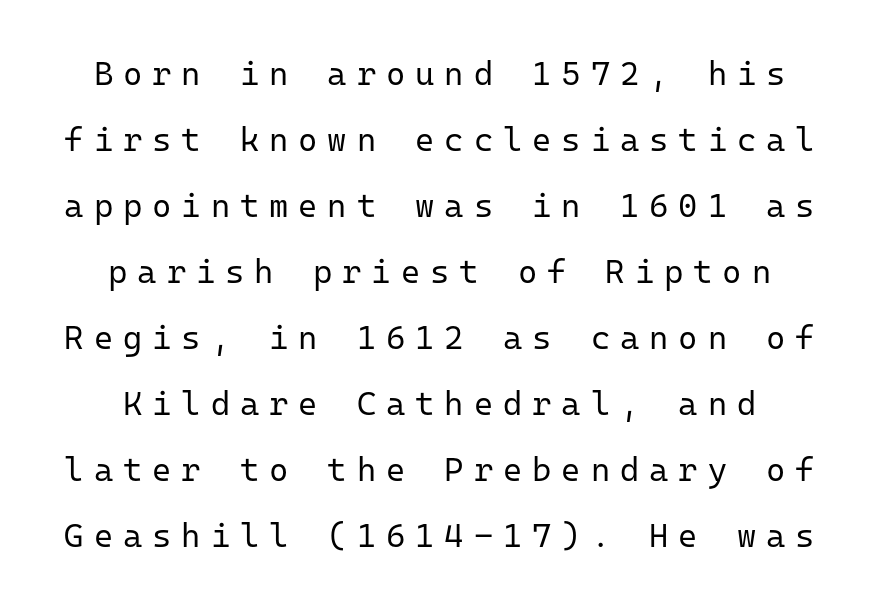
{"serif": "no", "italic": "no", "bold": "no", "weight": "regular", "width": "normal", "stroke_contrast": "low", "x_height": "medium", "monospaced": "yes", "underline": "no", "line_spacing": "loose", "line_spacing_ratio": 2.0, "letter_spacing": "wide", "letter_spacing_em": 0.3, "glyph_px": 33}
